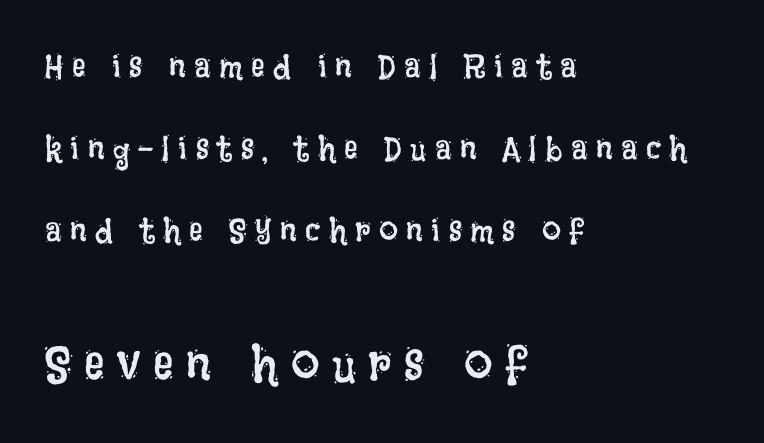
The image shows 51 px regular-weight, condensed type, upright; set left-aligned, loose line spacing (2.41x), unusually wide letter spacing (+0.25 em), not underlined; the second (bottom) block is 1.5x larger; low stroke contrast and a large x-height.
